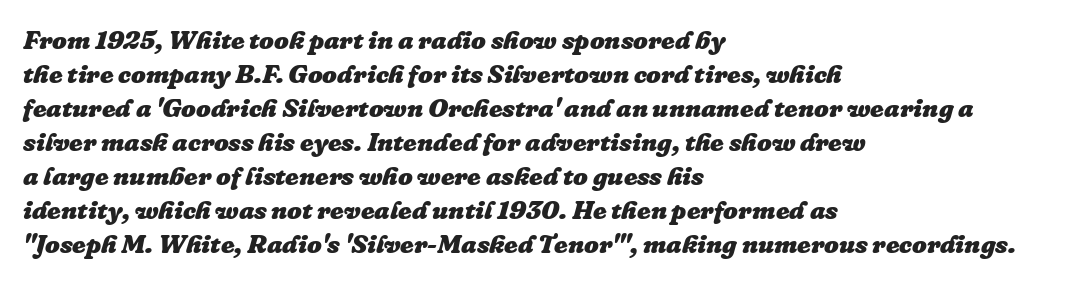
The image shows 26 px bold type, italic (leaning right); set left-aligned, normal line spacing (1.31x), normal letter spacing, not underlined.
